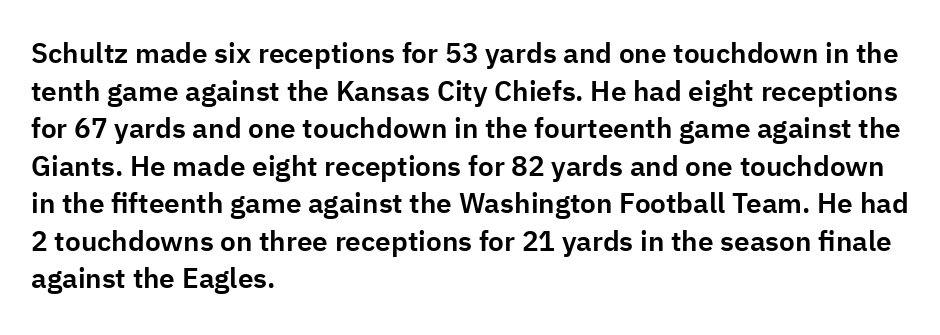
Is there much room between lines? A standard amount, neither cramped nor airy. The face used here is a sans, in the tradition of grotesques and geometrics. This sample uses plain, unmodified letter spacing. You can tell it's not italic because the verticals are truly vertical.
